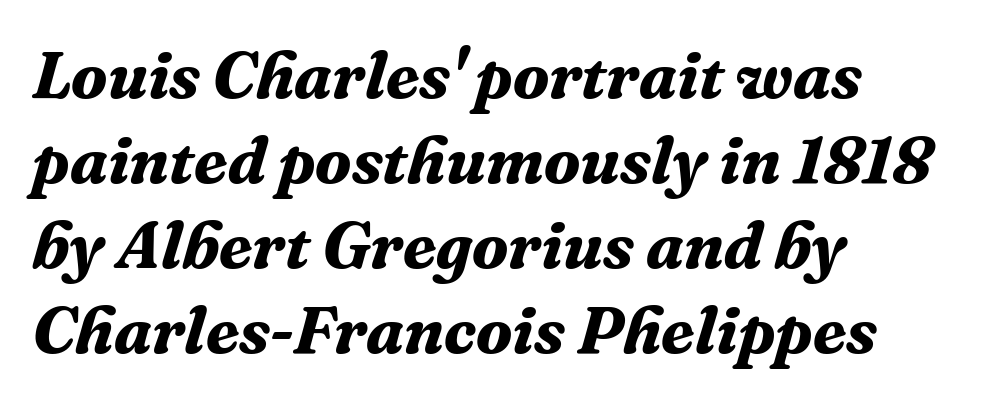
Q: Is the text bold? A: Yes.
Q: Is the text italic (slanted)? A: Yes, it leans right by about 16 degrees.
Q: Is the typeface a serif or a sans-serif typeface? A: Serif.
Q: Is the text underlined? A: No.
Q: How is the paragraph aligned? A: Left-aligned.
Q: Is the spacing between letters normal or unusually wide? A: Normal.
Q: Is the spacing between lines tight, normal or loose? A: Normal.
Q: Width (condensed, normal, or wide)? A: Normal.
Q: Stroke contrast? A: Medium.
Q: x-height? A: Medium.
Q: Monospaced? A: No.
